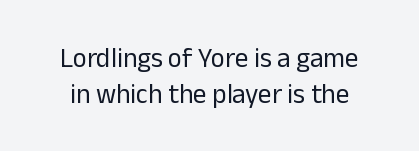
The image shows 27 px text type, upright; set normal line spacing (1.32x), normal letter spacing, not underlined.
